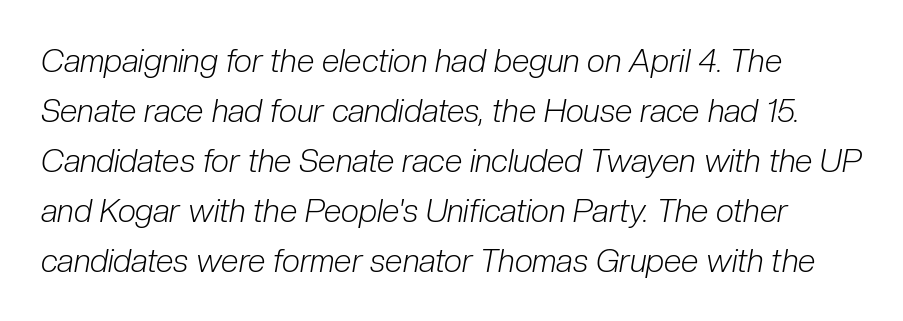
Q: Is the text bold? A: No.
Q: Is the text italic (slanted)? A: Yes, it leans right by about 10 degrees.
Q: Is the text underlined? A: No.
Q: Is the spacing between letters normal or unusually wide? A: Normal.
Q: Is the spacing between lines tight, normal or loose? A: Normal.
Q: Width (condensed, normal, or wide)? A: Condensed.
Q: Stroke contrast? A: Low.
Q: x-height? A: Medium.
Q: Monospaced? A: No.
